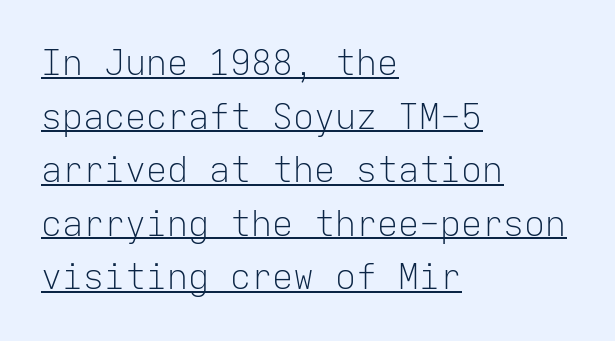
{"serif": "no", "italic": "no", "bold": "no", "weight": "light", "width": "normal", "stroke_contrast": "low", "x_height": "medium", "monospaced": "yes", "underline": "yes", "align": "left", "line_spacing": "normal", "line_spacing_ratio": 1.53, "letter_spacing": "normal", "letter_spacing_em": 0.0, "glyph_px": 35}
